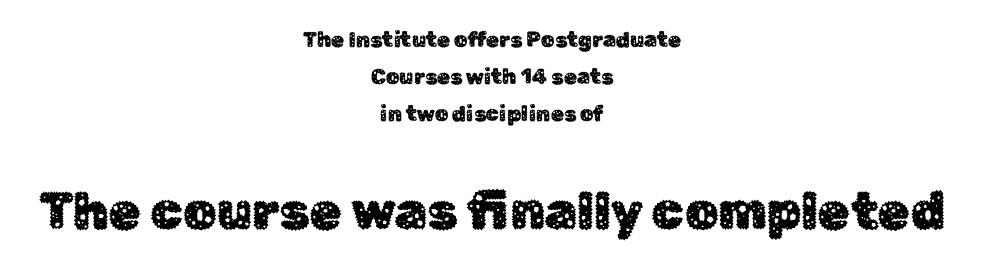
The image shows 52 px sans-serif type, upright; set centered, line spacing 1.77x, normal letter spacing, not underlined; the second (bottom) block is 2.48x larger; low stroke contrast and a medium x-height.
